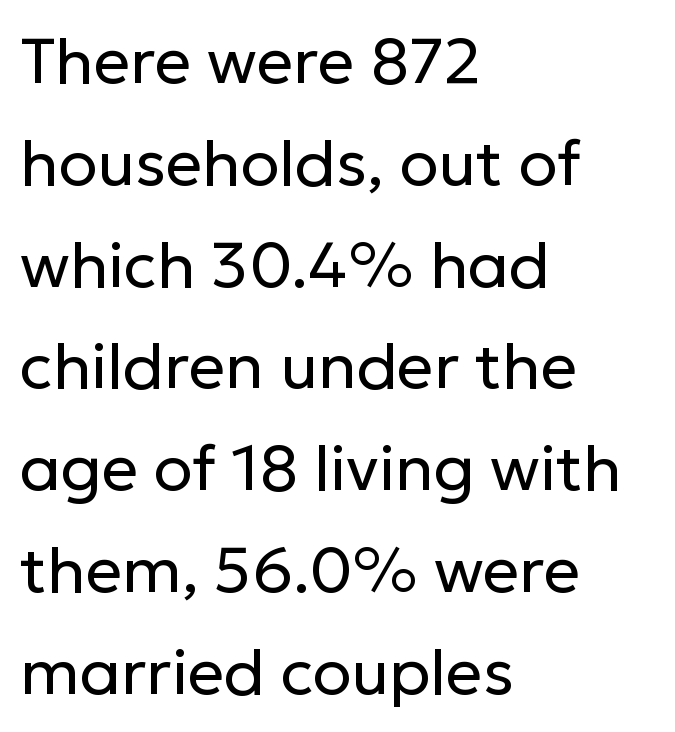
{"serif": "no", "italic": "no", "bold": "no", "weight": "regular", "width": "normal", "stroke_contrast": "low", "x_height": "medium", "monospaced": "no", "underline": "no", "align": "left", "line_spacing": "normal", "line_spacing_ratio": 1.59, "letter_spacing": "normal", "letter_spacing_em": 0.0, "glyph_px": 64}
